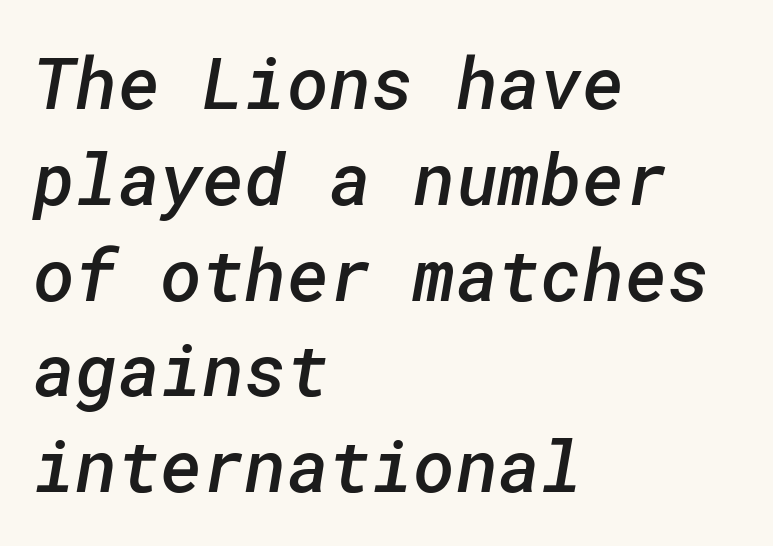
Q: Is the text bold? A: Semi-bold.
Q: Is the typeface a serif or a sans-serif typeface? A: Sans-serif.
Q: Is the text underlined? A: No.
Q: How is the paragraph aligned? A: Left-aligned.
Q: Is the spacing between letters normal or unusually wide? A: Normal.
Q: Is the spacing between lines tight, normal or loose? A: Normal.
Q: Width (condensed, normal, or wide)? A: Normal.
Q: Stroke contrast? A: Low.
Q: x-height? A: Medium.
